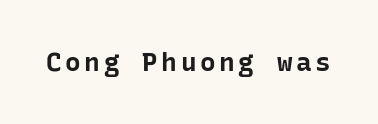
{"italic": "no", "bold": "yes", "underline": "no", "glyph_px": 26}
